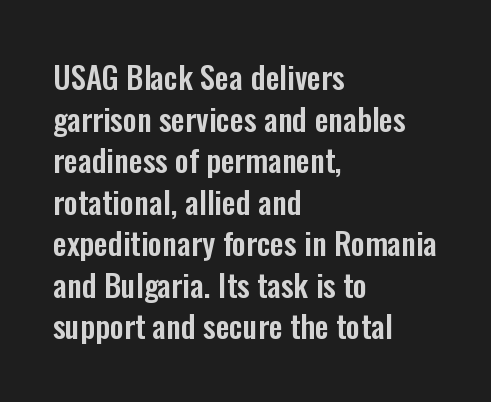
{"serif": "no", "italic": "no", "width": "condensed", "stroke_contrast": "low", "x_height": "medium", "monospaced": "no", "underline": "no", "align": "left", "line_spacing": "normal", "line_spacing_ratio": 1.34, "letter_spacing": "normal", "letter_spacing_em": 0.0, "glyph_px": 31}
